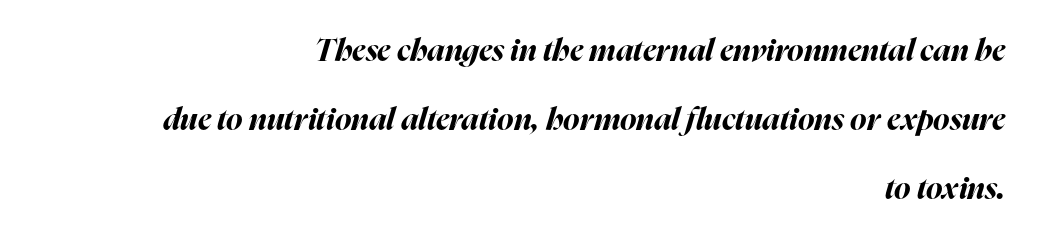
Quick note: italic. Does the weight exceed regular? Yes, all the way to bold. Character widths vary here, with narrow letters taking less room than wide ones. Characters follow at the spacing the type designer built in. Does the leading feel generous? Absolutely, it's lavish.
